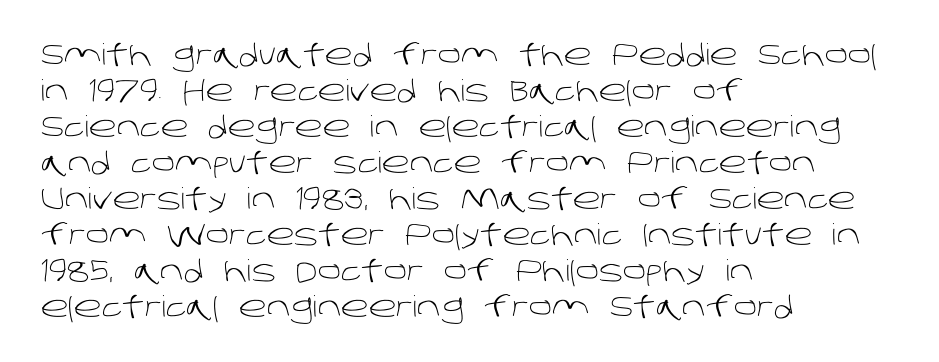
The image shows 29 px light sans-serif type; set left-aligned, line spacing 1.24x, normal letter spacing, not underlined; low stroke contrast and a large x-height.
